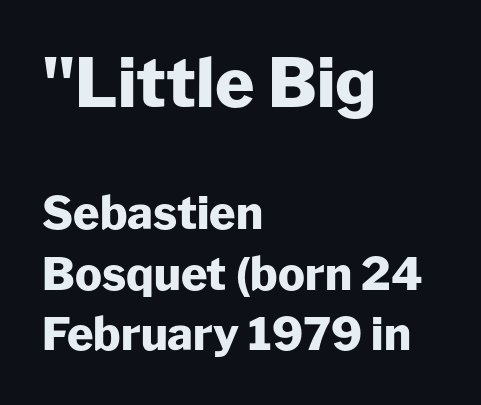
{"serif": "no", "italic": "no", "bold": "yes", "weight": "heavy", "width": "normal", "stroke_contrast": "low", "x_height": "medium", "monospaced": "no", "underline": "no", "align": "left", "line_spacing": "normal", "line_spacing_ratio": 1.34, "letter_spacing": "normal", "letter_spacing_em": 0.0, "larger_block": "first", "size_ratio": 1.49, "glyph_px": 67}
